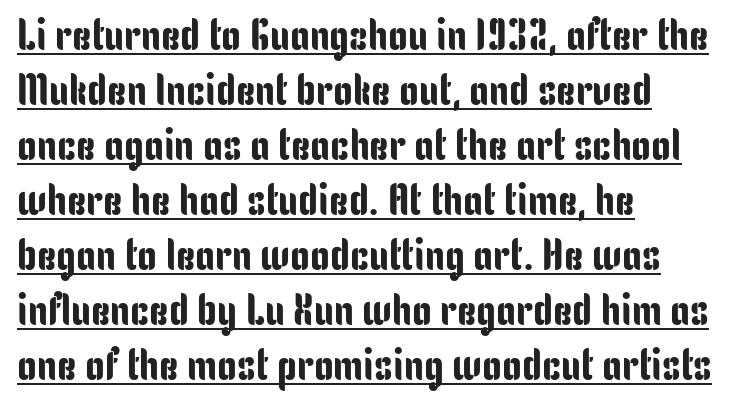
{"serif": "no", "italic": "no", "width": "condensed", "stroke_contrast": "low", "x_height": "medium", "monospaced": "no", "underline": "yes", "align": "left", "line_spacing": "normal", "line_spacing_ratio": 1.25, "letter_spacing": "normal", "letter_spacing_em": 0.0, "glyph_px": 44}
